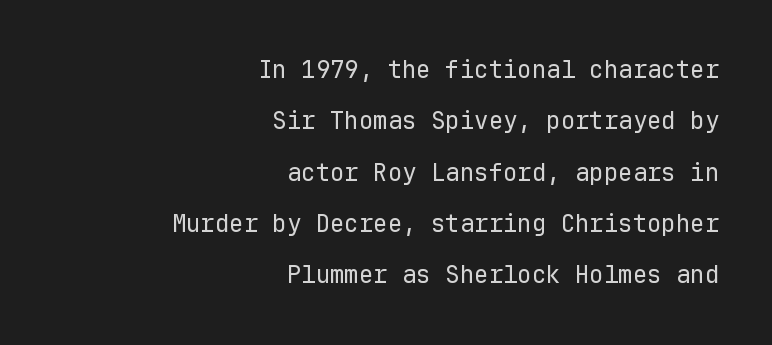
Q: Is the text bold? A: No.
Q: Is the text italic (slanted)? A: No, it is upright.
Q: Is the text underlined? A: No.
Q: How is the paragraph aligned? A: Right-aligned.
Q: Is the spacing between letters normal or unusually wide? A: Normal.
Q: Is the spacing between lines tight, normal or loose? A: Loose.
